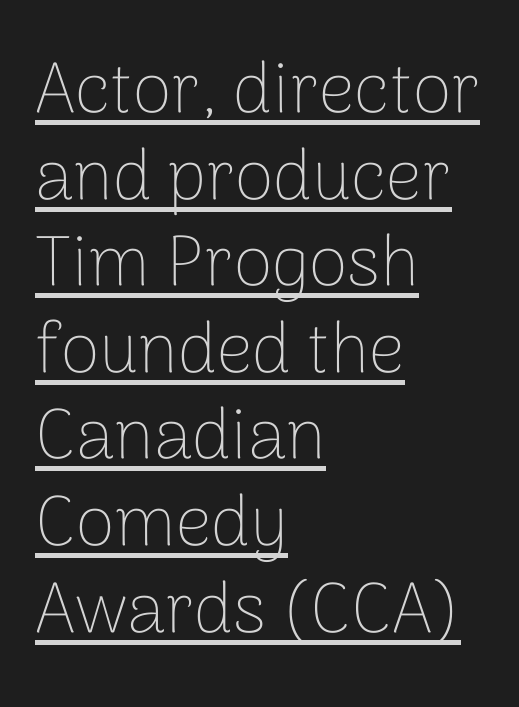
The image shows 71 px thin sans-serif type, upright; set left-aligned, line spacing 1.22x, normal letter spacing, underlined; low stroke contrast and a medium x-height.
